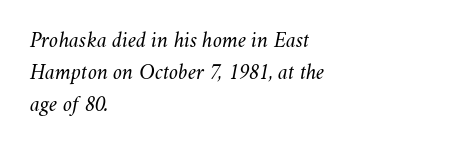
Q: Is the text bold? A: No.
Q: Is the text italic (slanted)? A: Yes, it leans right by about 11 degrees.
Q: Is the text underlined? A: No.
Q: How is the paragraph aligned? A: Left-aligned.
Q: Is the spacing between letters normal or unusually wide? A: Normal.
Q: Is the spacing between lines tight, normal or loose? A: Normal.
